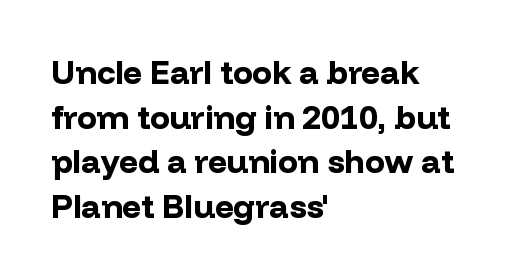
Q: Is the text bold? A: Yes.
Q: Is the text italic (slanted)? A: No, it is upright.
Q: Is the typeface a serif or a sans-serif typeface? A: Sans-serif.
Q: Is the text underlined? A: No.
Q: How is the paragraph aligned? A: Left-aligned.
Q: Is the spacing between letters normal or unusually wide? A: Normal.
Q: Is the spacing between lines tight, normal or loose? A: Normal.
Q: Width (condensed, normal, or wide)? A: Normal.
Q: Stroke contrast? A: Low.
Q: x-height? A: Medium.
Q: Monospaced? A: No.
